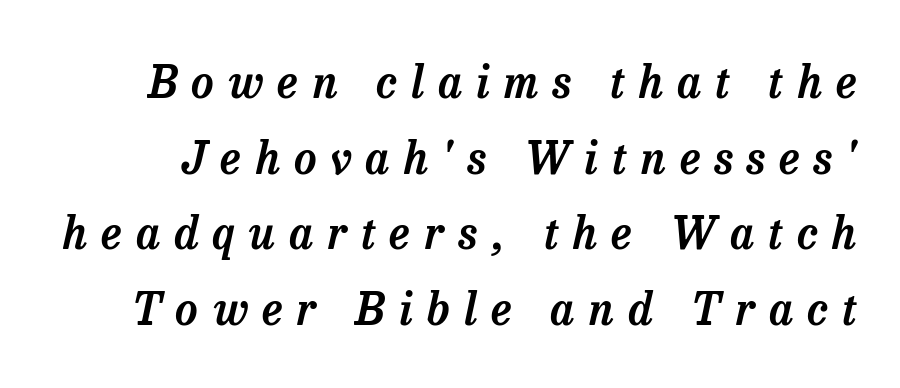
A typesetter would call this heavily tracked-out type. The typography opts for an oblique posture over an upright one. Lines of text with bare space underneath. Font category for this specimen: serif. This sample has the flowing, uneven cadence of proportional lettering.
